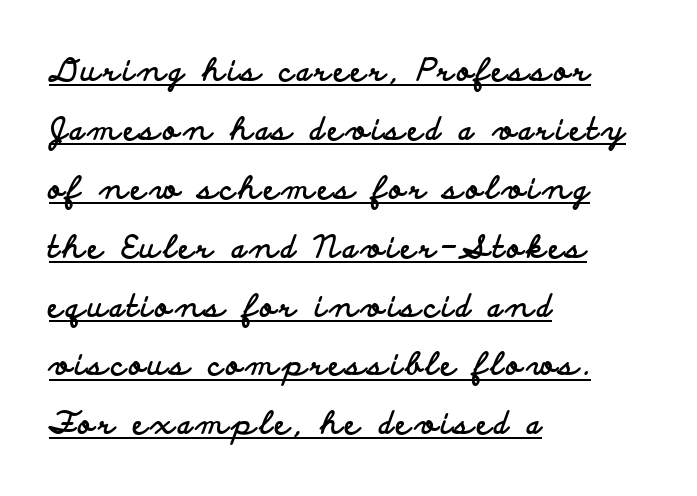
Q: Is the text bold? A: Yes.
Q: Is the text italic (slanted)? A: Yes.
Q: Is the typeface a serif or a sans-serif typeface? A: Sans-serif.
Q: Is the text underlined? A: Yes.
Q: How is the paragraph aligned? A: Left-aligned.
Q: Is the spacing between lines tight, normal or loose? A: Loose.
Q: Width (condensed, normal, or wide)? A: Wide.
Q: Stroke contrast? A: Low.
Q: x-height? A: Small.
Q: Monospaced? A: No.
